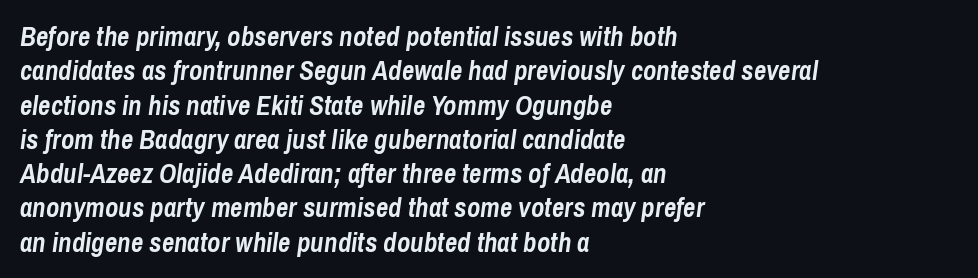
The image shows 27 px bold type, italic (leaning right); set left-aligned, normal line spacing (1.27x), normal letter spacing, not underlined.
